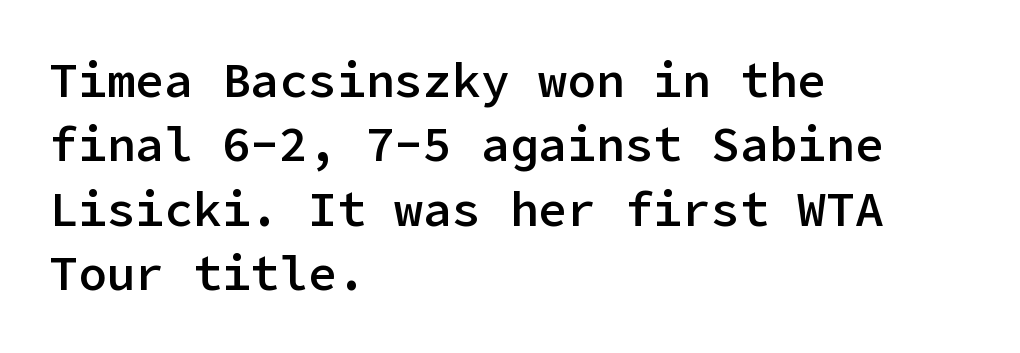
Italic? Not at all — the glyphs are vertical. Horizontal bands of white between lines are of average thickness. This rendering features lettering with no underline. Letter spacing: default.
